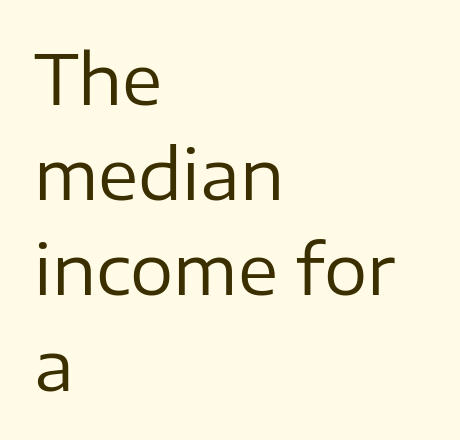
Q: Is the text bold? A: No.
Q: Is the text italic (slanted)? A: No, it is upright.
Q: Is the typeface a serif or a sans-serif typeface? A: Sans-serif.
Q: Is the text underlined? A: No.
Q: How is the paragraph aligned? A: Left-aligned.
Q: Is the spacing between letters normal or unusually wide? A: Normal.
Q: Is the spacing between lines tight, normal or loose? A: Normal.
Q: Width (condensed, normal, or wide)? A: Normal.
Q: Stroke contrast? A: Low.
Q: x-height? A: Medium.
Q: Monospaced? A: No.
